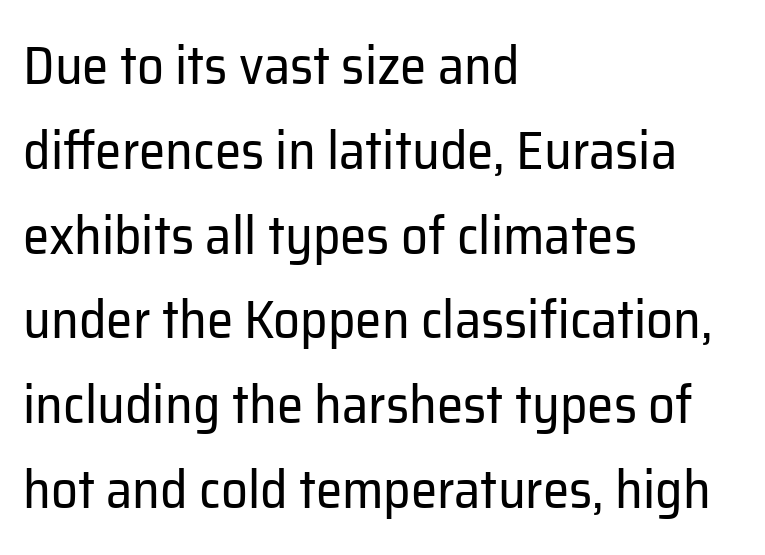
Q: Is the text bold? A: No.
Q: Is the text italic (slanted)? A: No, it is upright.
Q: Is the typeface a serif or a sans-serif typeface? A: Sans-serif.
Q: Is the text underlined? A: No.
Q: How is the paragraph aligned? A: Left-aligned.
Q: Is the spacing between letters normal or unusually wide? A: Normal.
Q: Is the spacing between lines tight, normal or loose? A: Normal.
Q: Width (condensed, normal, or wide)? A: Normal.
Q: Stroke contrast? A: Low.
Q: x-height? A: Medium.
Q: Monospaced? A: No.
